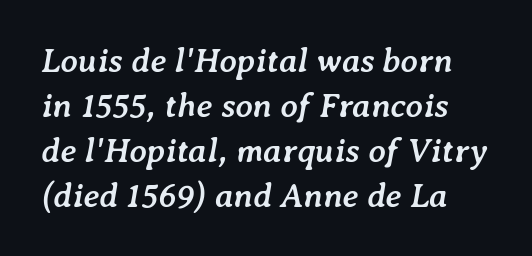
The image shows 34 px semibold type, italic (leaning right); set normal line spacing (1.32x), normal letter spacing, not underlined; low stroke contrast and a medium x-height.
